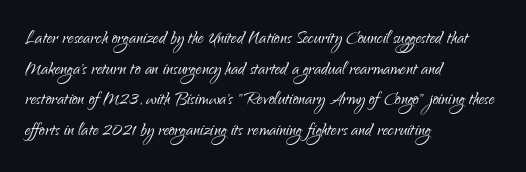
{"bold": "no", "underline": "no", "align": "left", "line_spacing": "normal", "line_spacing_ratio": 1.33, "letter_spacing": "normal", "letter_spacing_em": 0.0, "glyph_px": 23}
